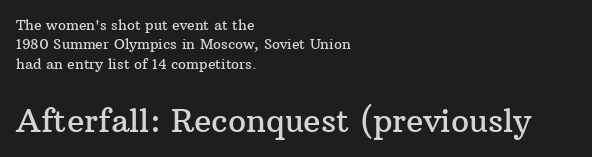
{"serif": "yes", "italic": "no", "width": "normal", "stroke_contrast": "medium", "x_height": "medium", "monospaced": "no", "underline": "no", "align": "left", "line_spacing": "normal", "line_spacing_ratio": 1.38, "letter_spacing": "normal", "letter_spacing_em": 0.0, "larger_block": "second", "size_ratio": 2.29, "glyph_px": 32}
